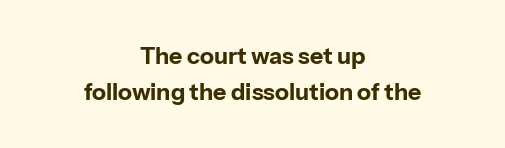
Q: Is the text bold? A: Yes.
Q: Is the text italic (slanted)? A: No, it is upright.
Q: Is the text underlined? A: No.
Q: How is the paragraph aligned? A: Centered.
Q: Is the spacing between letters normal or unusually wide? A: Normal.
Q: Is the spacing between lines tight, normal or loose? A: Normal.
